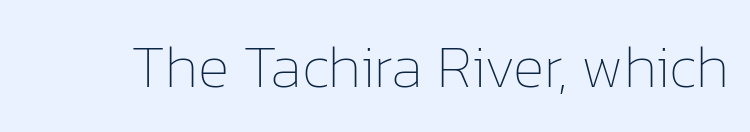
The image shows 60 px thin type, upright; set normal letter spacing, not underlined; low stroke contrast and a medium x-height.
